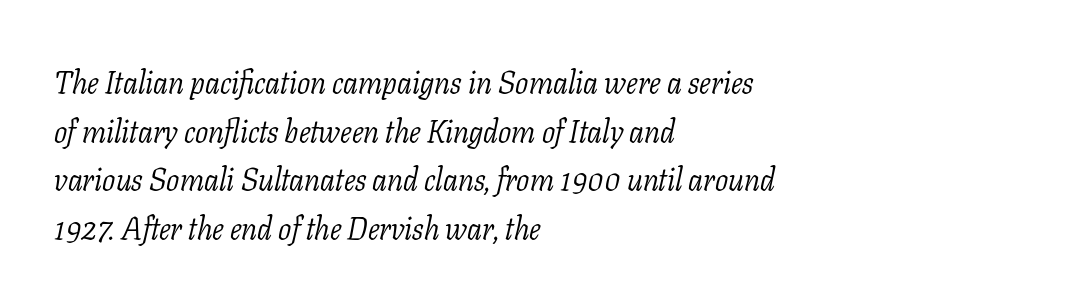
Rendered with sloped, italic letterforms. Successive baselines arrive at the customary interval. You could call the tracking neutral — neither tight nor loose. Look at the bottom of the vertical strokes: they flare into serifs here. Do the characters align in a grid? No, the font is proportional.
